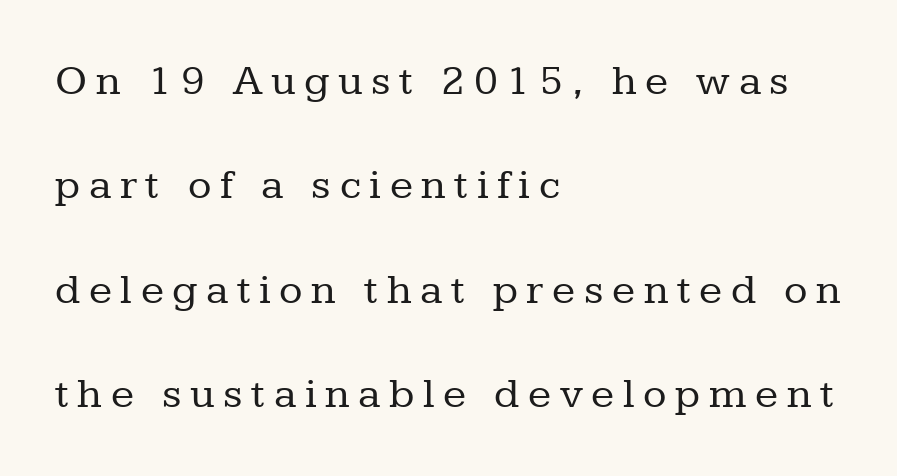
Q: Is the text bold? A: No.
Q: Is the text italic (slanted)? A: No, it is upright.
Q: Is the typeface a serif or a sans-serif typeface? A: Serif.
Q: Is the text underlined? A: No.
Q: How is the paragraph aligned? A: Left-aligned.
Q: Is the spacing between letters normal or unusually wide? A: Unusually wide.
Q: Is the spacing between lines tight, normal or loose? A: Loose.
Q: Width (condensed, normal, or wide)? A: Normal.
Q: Stroke contrast? A: Low.
Q: x-height? A: Medium.
Q: Monospaced? A: No.
